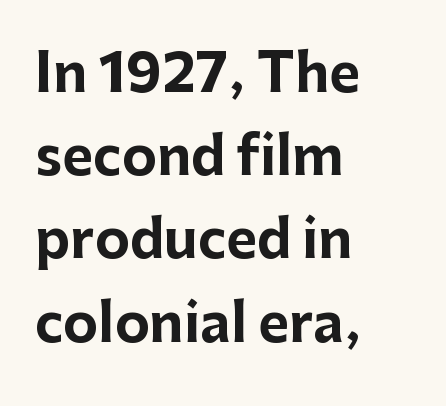
Q: Is the text bold? A: Yes.
Q: Is the text italic (slanted)? A: No, it is upright.
Q: Is the typeface a serif or a sans-serif typeface? A: Sans-serif.
Q: Is the text underlined? A: No.
Q: How is the paragraph aligned? A: Left-aligned.
Q: Is the spacing between letters normal or unusually wide? A: Normal.
Q: Is the spacing between lines tight, normal or loose? A: Normal.
Q: Width (condensed, normal, or wide)? A: Normal.
Q: Stroke contrast? A: Low.
Q: x-height? A: Medium.
Q: Monospaced? A: No.
